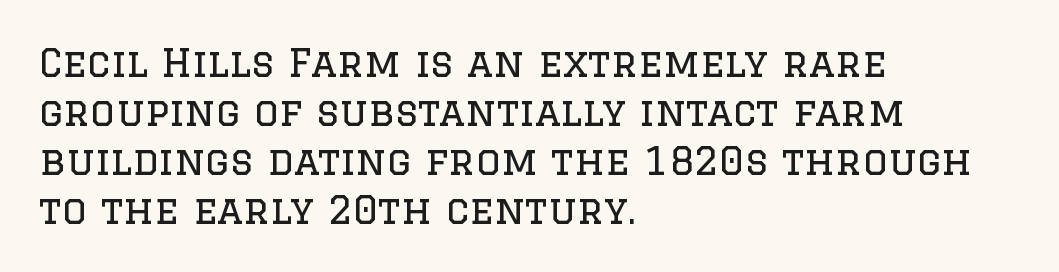
Q: Is the text bold? A: No.
Q: Is the text italic (slanted)? A: No, it is upright.
Q: Is the typeface a serif or a sans-serif typeface? A: Serif.
Q: Is the text underlined? A: No.
Q: How is the paragraph aligned? A: Left-aligned.
Q: Is the spacing between letters normal or unusually wide? A: Normal.
Q: Is the spacing between lines tight, normal or loose? A: Normal.
Q: Width (condensed, normal, or wide)? A: Normal.
Q: Stroke contrast? A: Low.
Q: x-height? A: Large.
Q: Monospaced? A: No.
